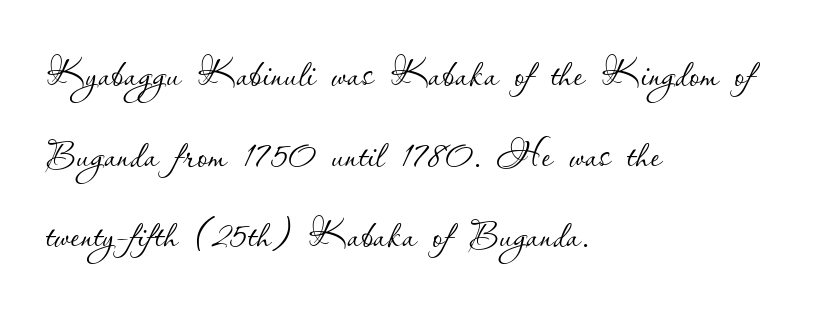
Q: Is the text bold? A: No.
Q: Is the text italic (slanted)? A: Yes.
Q: Is the text underlined? A: No.
Q: How is the paragraph aligned? A: Left-aligned.
Q: Is the spacing between letters normal or unusually wide? A: Normal.
Q: Is the spacing between lines tight, normal or loose? A: Normal.
Q: Width (condensed, normal, or wide)? A: Normal.
Q: Stroke contrast? A: Low.
Q: x-height? A: Small.
Q: Monospaced? A: No.
